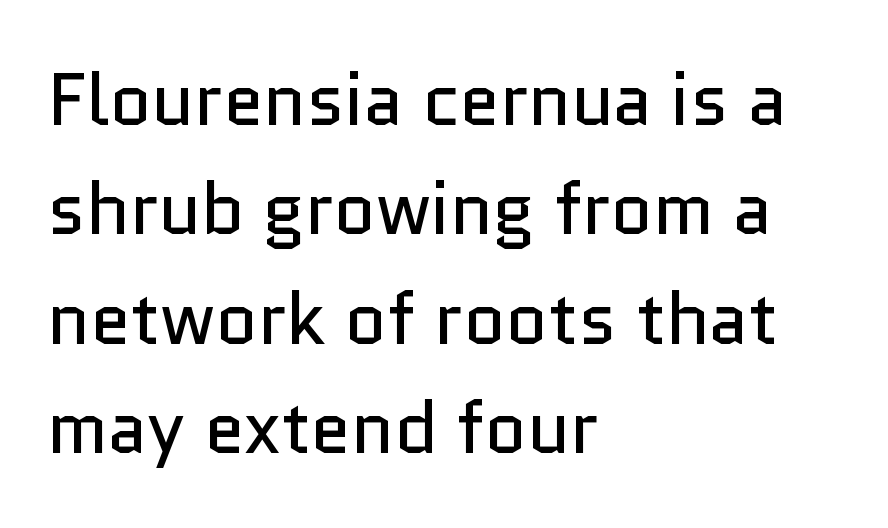
Q: Is the text bold? A: No.
Q: Is the text italic (slanted)? A: No, it is upright.
Q: Is the typeface a serif or a sans-serif typeface? A: Sans-serif.
Q: Is the text underlined? A: No.
Q: How is the paragraph aligned? A: Left-aligned.
Q: Is the spacing between letters normal or unusually wide? A: Normal.
Q: Is the spacing between lines tight, normal or loose? A: Normal.
Q: Width (condensed, normal, or wide)? A: Normal.
Q: Stroke contrast? A: Low.
Q: x-height? A: Medium.
Q: Monospaced? A: No.
